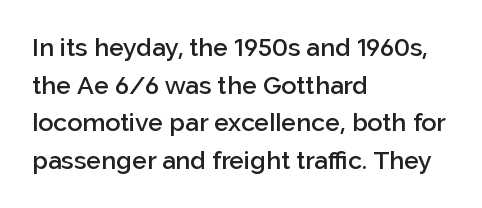
The image shows 25 px text type, upright; set left-aligned, normal line spacing (1.51x), normal letter spacing, not underlined.
